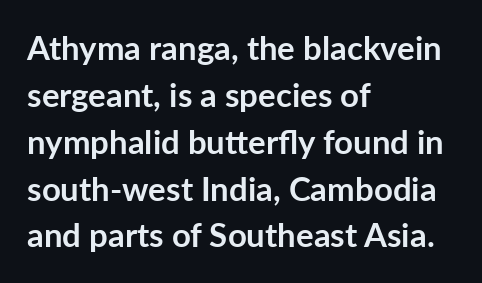
Does the lettering tilt? It doesn't — this is upright. Note the varied advance widths — an 'i' is clearly narrower than an 'm'. Observe the absence of serifs on each vertical stroke in this sample. The type is set solid horizontally, with unmodified tracking. Nobody drew a line under any word here. The lines sit at an ordinary, default distance from one another.
